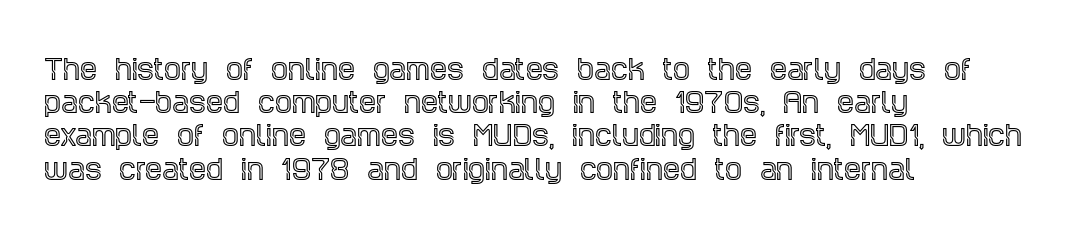
Q: Is the text italic (slanted)? A: No, it is upright.
Q: Is the text underlined? A: No.
Q: How is the paragraph aligned? A: Left-aligned.
Q: Is the spacing between letters normal or unusually wide? A: Normal.
